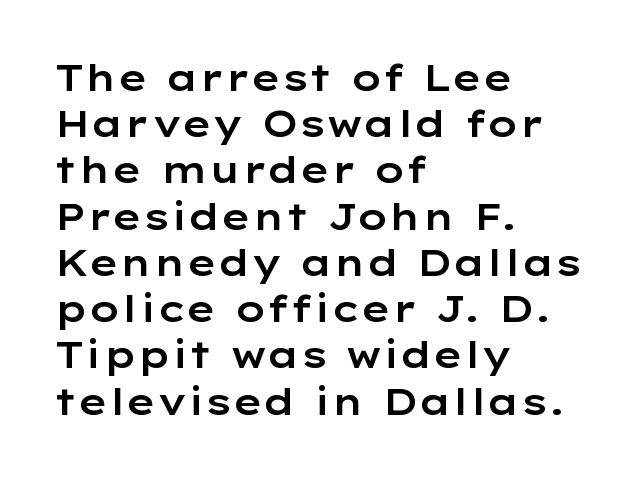
If you measured baseline to baseline, you'd find a middling distance. Is the letter spacing exaggerated? No — it looks like the ordinary default. The setting favours the left margin, as ordinary paragraphs usually do. Words float on clear page, feet unadorned. The lettering stays uniformly vertical, giving the passage a roman look. Nothing sits at the stroke ends, so this counts as sans-serif.
